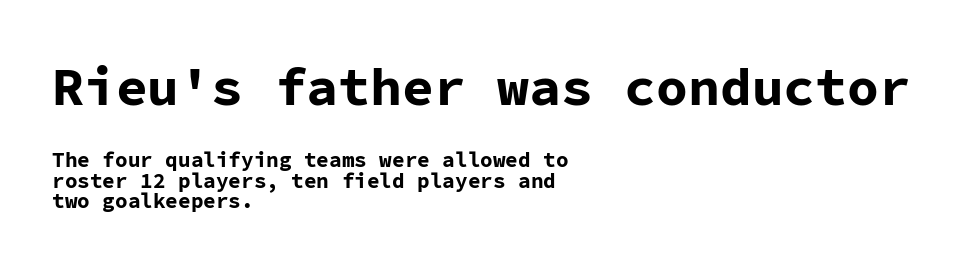
Q: Is the text bold? A: Yes.
Q: Is the text italic (slanted)? A: No, it is upright.
Q: Is the typeface a serif or a sans-serif typeface? A: Sans-serif.
Q: Is the text underlined? A: No.
Q: How is the paragraph aligned? A: Left-aligned.
Q: Is the spacing between letters normal or unusually wide? A: Normal.
Q: Is the spacing between lines tight, normal or loose? A: Tight.
Q: Which block of text is set in a larger size, the first (top) or the second (bottom)? A: The first (top) one.
Q: Width (condensed, normal, or wide)? A: Normal.
Q: Stroke contrast? A: Low.
Q: x-height? A: Medium.
Q: Monospaced? A: Yes.
